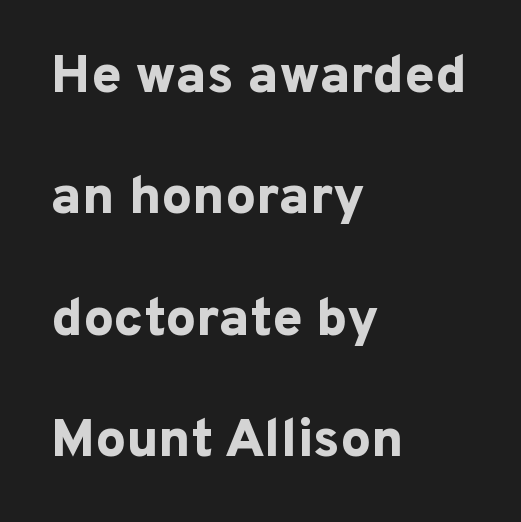
The image shows 54 px bold sans-serif type, upright; set left-aligned, loose line spacing (2.25x), normal letter spacing, not underlined; low stroke contrast and a medium x-height.
